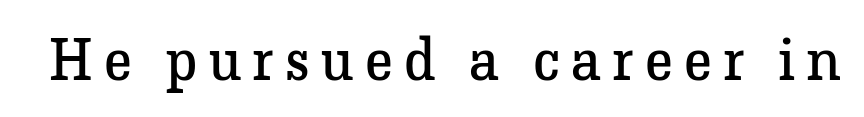
The image shows 59 px regular-weight serif type, upright; set not underlined; low stroke contrast and a medium x-height.
